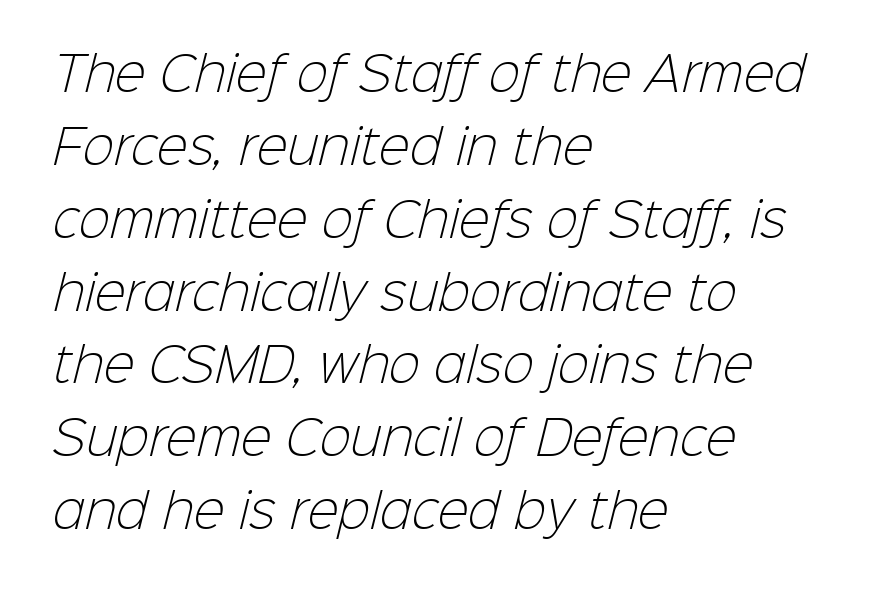
Compared with a centered layout, this one pins lines to the left instead. The strip under each line holds only bare page. How are the letters spaced? Ordinarily, with no added tracking. Think standard paragraph weight, or any step lighter than that. Regarding serifs, this sample does without them. Character widths vary here, with narrow letters taking less room than wide ones.
